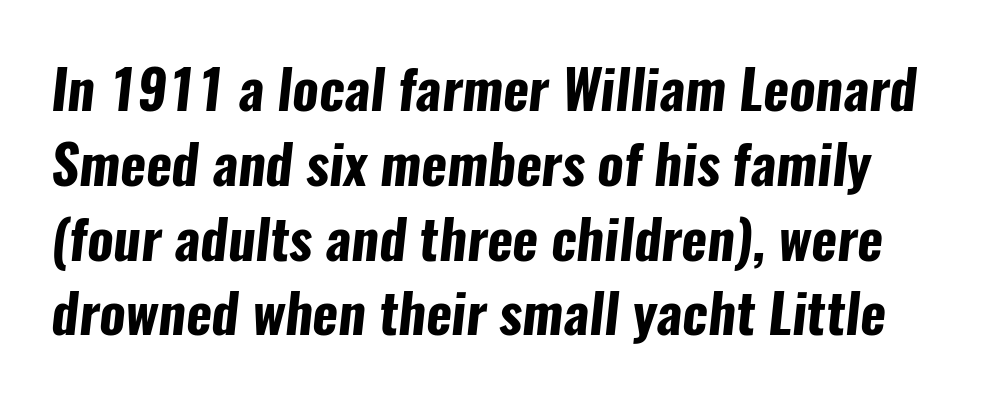
The lines sit at an ordinary, default distance from one another. On the weight axis this lands at bold, roughly 700. Note: no serifs on the glyphs. Think of a printed novel: that variable character pitch is what you see here. No word sits above an underline.
